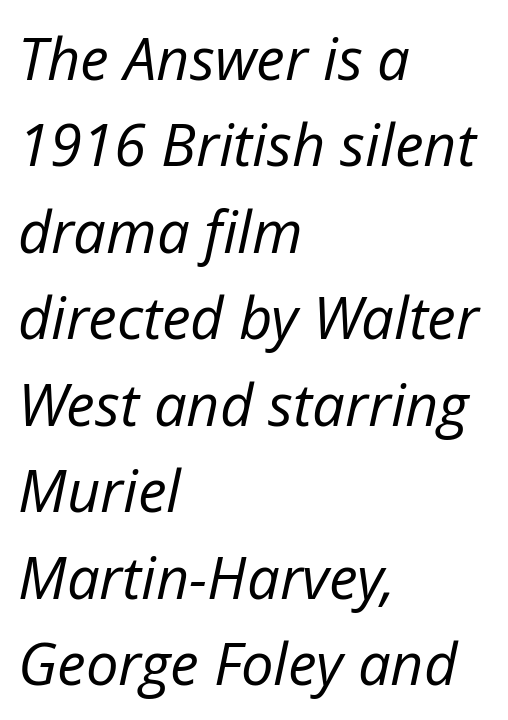
Q: Is the text bold? A: No.
Q: Is the text italic (slanted)? A: Yes, it leans right by about 12 degrees.
Q: Is the text underlined? A: No.
Q: How is the paragraph aligned? A: Left-aligned.
Q: Is the spacing between letters normal or unusually wide? A: Normal.
Q: Is the spacing between lines tight, normal or loose? A: Normal.
Q: Width (condensed, normal, or wide)? A: Normal.
Q: Stroke contrast? A: Low.
Q: x-height? A: Medium.
Q: Monospaced? A: No.
